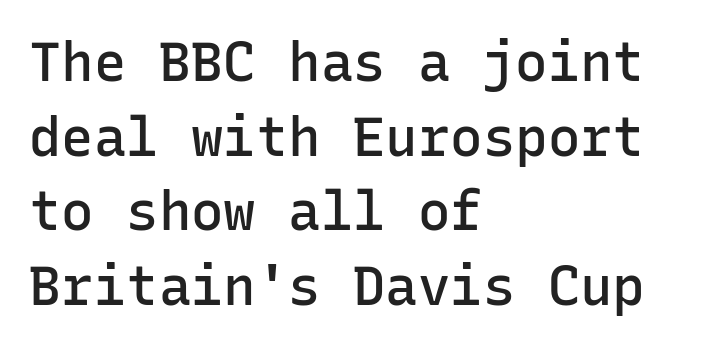
{"serif": "no", "italic": "no", "bold": "semi", "weight": "semibold", "width": "normal", "stroke_contrast": "low", "x_height": "medium", "monospaced": "yes", "underline": "no", "align": "left", "line_spacing": "normal", "line_spacing_ratio": 1.38, "letter_spacing": "normal", "letter_spacing_em": 0.0, "glyph_px": 54}
